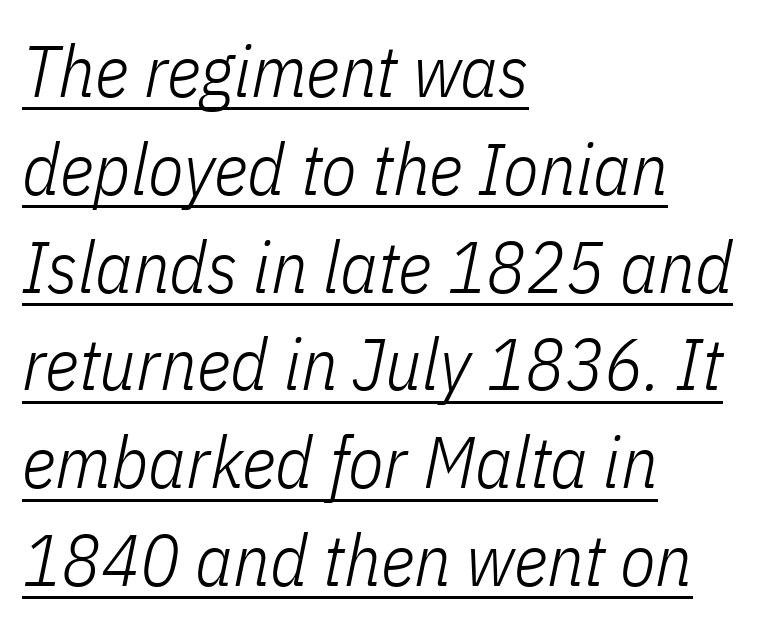
{"italic": "yes", "lean": "right", "slant_degrees": 11, "bold": "no", "weight": "light", "width": "condensed", "stroke_contrast": "low", "x_height": "medium", "monospaced": "no", "underline": "yes", "align": "left", "line_spacing": "normal", "line_spacing_ratio": 1.34, "letter_spacing": "normal", "letter_spacing_em": 0.0, "glyph_px": 73}
